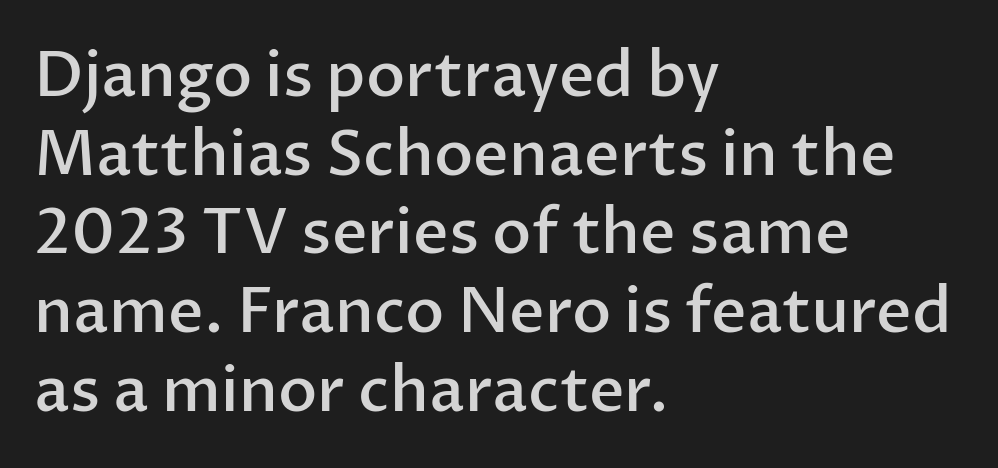
The image shows 62 px semibold sans-serif type, upright; set left-aligned, normal line spacing (1.27x), normal letter spacing, not underlined; low stroke contrast and a medium x-height.
